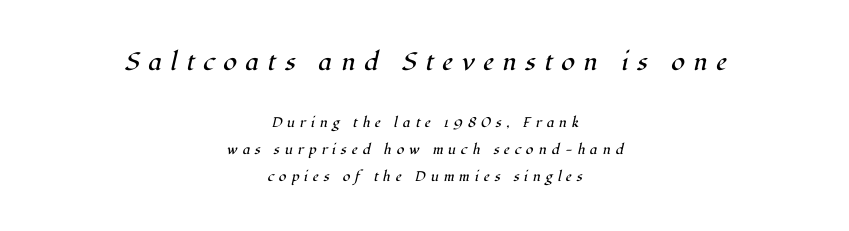
The image shows 25 px text type, italic (leaning right); set centered, loose line spacing (1.92x), unusually wide letter spacing (+0.35 em), not underlined; the first (top) block is 1.79x larger.
